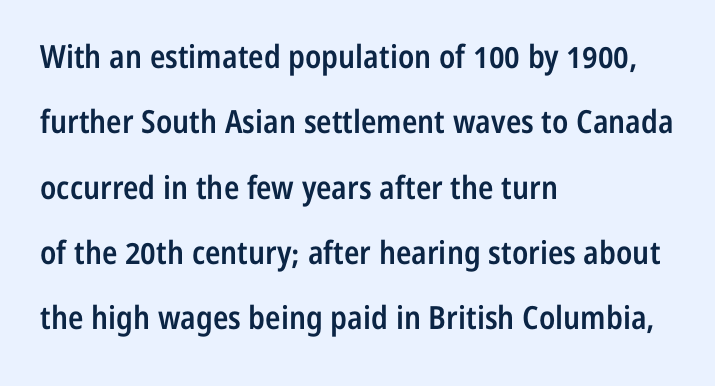
Q: Is the text bold? A: Semi-bold.
Q: Is the text italic (slanted)? A: No, it is upright.
Q: Is the typeface a serif or a sans-serif typeface? A: Sans-serif.
Q: Is the text underlined? A: No.
Q: How is the paragraph aligned? A: Left-aligned.
Q: Is the spacing between letters normal or unusually wide? A: Normal.
Q: Is the spacing between lines tight, normal or loose? A: Loose.
Q: Width (condensed, normal, or wide)? A: Condensed.
Q: Stroke contrast? A: Low.
Q: x-height? A: Medium.
Q: Monospaced? A: No.
